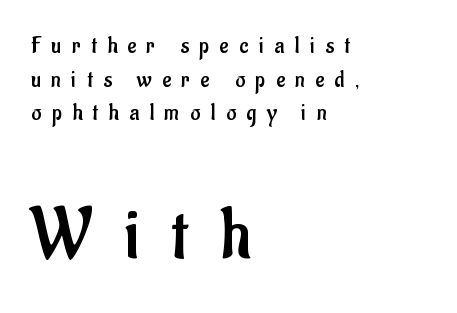
Q: Is the text bold? A: No.
Q: Is the text italic (slanted)? A: No, it is upright.
Q: Is the typeface a serif or a sans-serif typeface? A: Sans-serif.
Q: Is the text underlined? A: No.
Q: How is the paragraph aligned? A: Left-aligned.
Q: Is the spacing between letters normal or unusually wide? A: Unusually wide.
Q: Is the spacing between lines tight, normal or loose? A: Normal.
Q: Which block of text is set in a larger size, the first (top) or the second (bottom)? A: The second (bottom) one.
Q: Width (condensed, normal, or wide)? A: Condensed.
Q: Stroke contrast? A: Low.
Q: x-height? A: Small.
Q: Monospaced? A: No.
